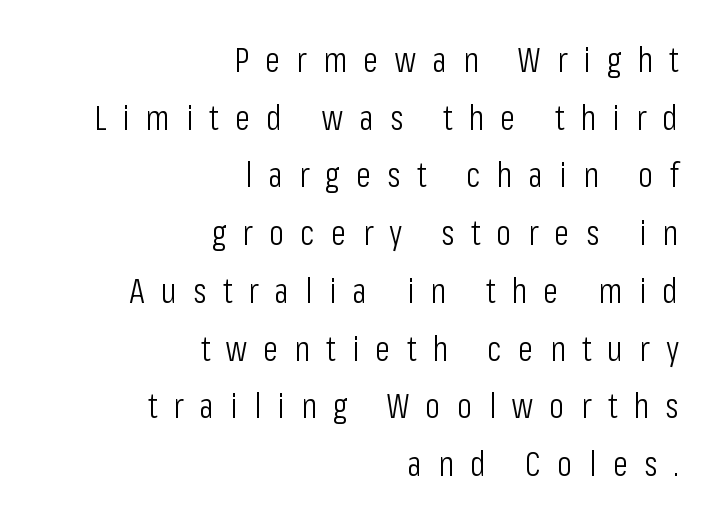
The image shows 35 px light, condensed sans-serif type, upright; set right-aligned, normal line spacing (1.65x), unusually wide letter spacing (+0.47 em), not underlined; low stroke contrast and a medium x-height.
